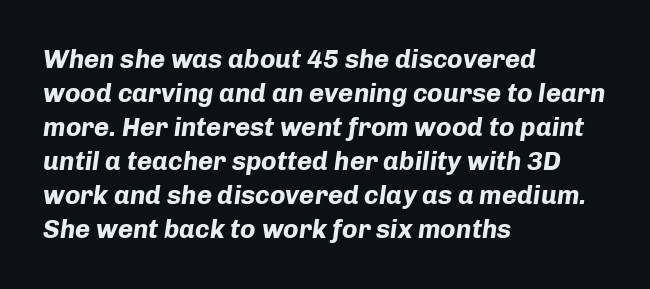
Look at the stroke-to-counter ratio: heavy, a bold. The baseline area is clear. An italicized treatment has been applied to the whole sample. The text block is weighted toward the left margin, trailing off unevenly rightward.
